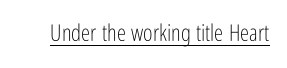
Q: Is the text bold? A: No.
Q: Is the text italic (slanted)? A: No, it is upright.
Q: Is the text underlined? A: Yes.
Q: Is the spacing between letters normal or unusually wide? A: Normal.
